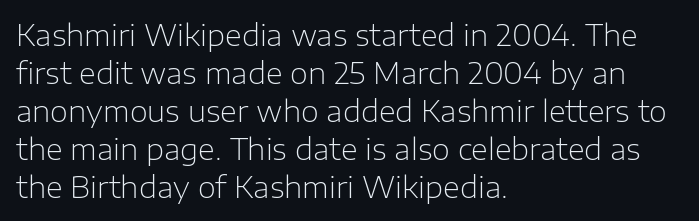
I'd call this a sans setting — the letters go barefoot. Which margin do the lines hug? The left one — the right edge is uneven. The space directly below the letters is spotless. Note the varied advance widths — an 'i' is clearly narrower than an 'm'.
